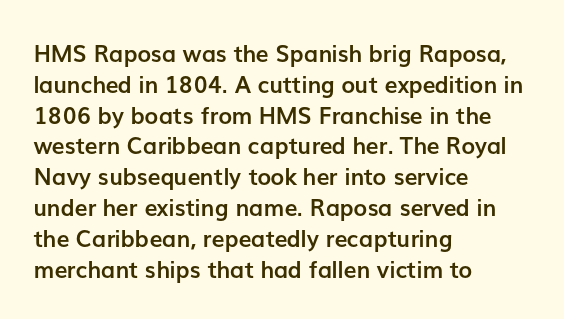
{"italic": "no", "bold": "yes", "underline": "no", "align": "left", "line_spacing": "normal", "line_spacing_ratio": 1.34, "letter_spacing": "normal", "letter_spacing_em": 0.0, "glyph_px": 23}
